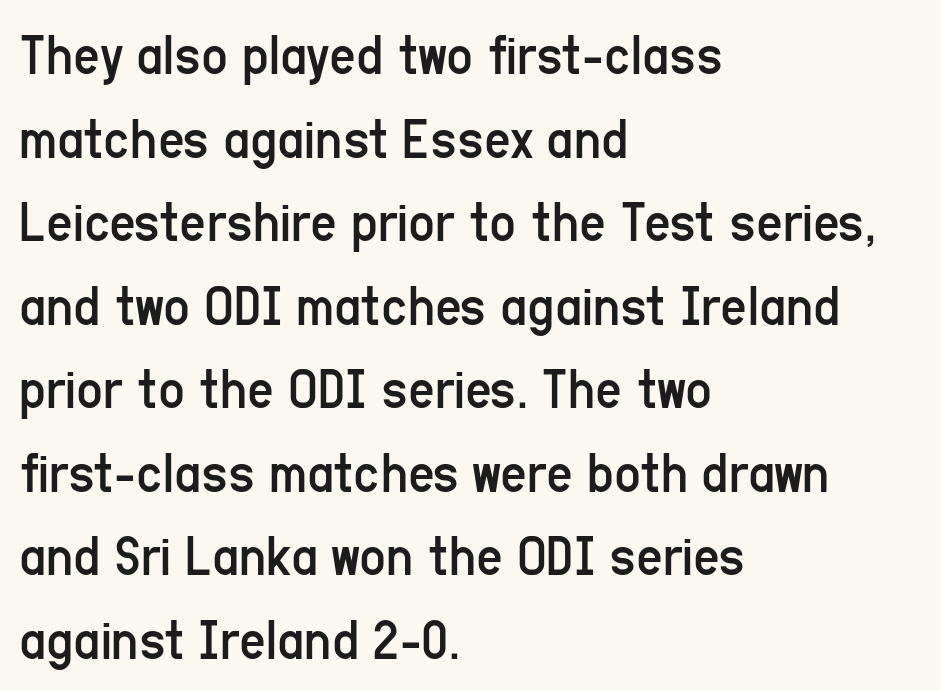
The image shows 58 px regular-weight, condensed sans-serif type, upright; set left-aligned, normal line spacing (1.44x), normal letter spacing, not underlined; low stroke contrast and a medium x-height.
